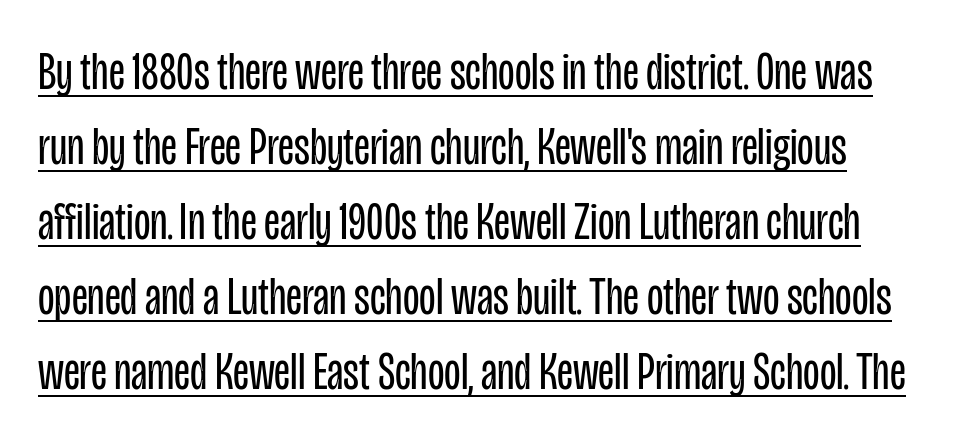
Q: Is the text bold? A: No.
Q: Is the text italic (slanted)? A: No, it is upright.
Q: Is the typeface a serif or a sans-serif typeface? A: Sans-serif.
Q: Is the text underlined? A: Yes.
Q: Is the spacing between letters normal or unusually wide? A: Normal.
Q: Is the spacing between lines tight, normal or loose? A: Normal.
Q: Width (condensed, normal, or wide)? A: Condensed.
Q: Stroke contrast? A: Low.
Q: x-height? A: Large.
Q: Monospaced? A: No.
